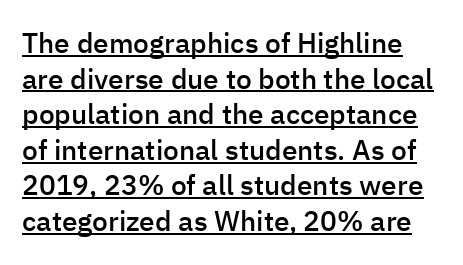
Q: Is the text bold? A: Semi-bold.
Q: Is the text italic (slanted)? A: No, it is upright.
Q: Is the typeface a serif or a sans-serif typeface? A: Sans-serif.
Q: Is the text underlined? A: Yes.
Q: Is the spacing between letters normal or unusually wide? A: Normal.
Q: Is the spacing between lines tight, normal or loose? A: Normal.
Q: Width (condensed, normal, or wide)? A: Normal.
Q: Stroke contrast? A: Low.
Q: x-height? A: Medium.
Q: Monospaced? A: No.
